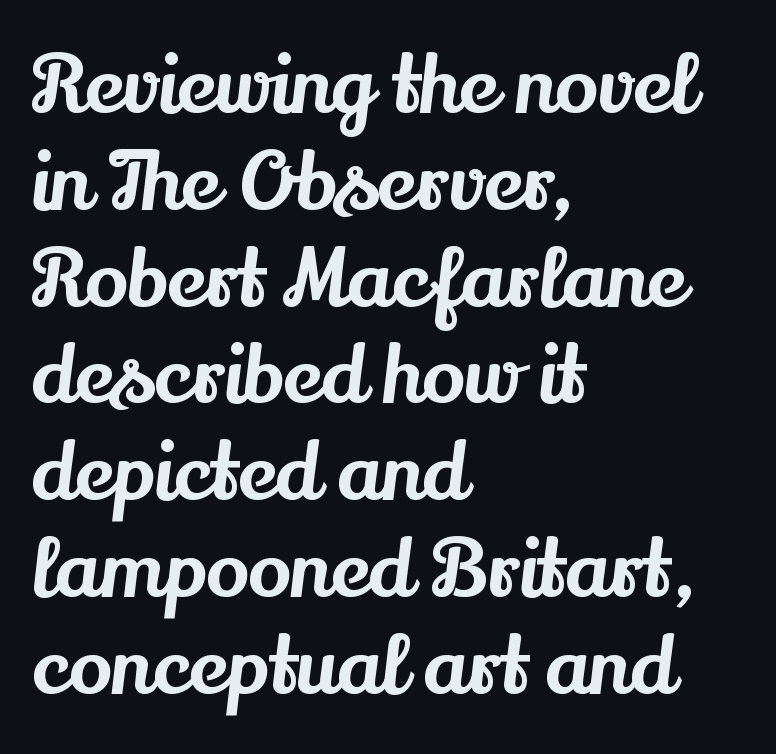
The image shows 80 px serif type; set left-aligned, line spacing 1.21x, normal letter spacing, not underlined; medium stroke contrast and a small x-height.
